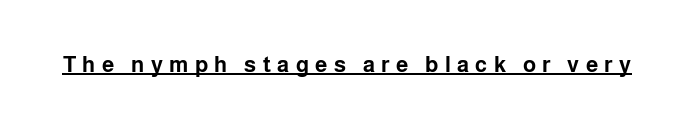
Posture: straight, roman, zero tilt. The tracking reads as deliberately expanded to a designer's eye. The specimen includes a rule beneath the text block's lines. The letters are bold, with thick, heavy strokes.
